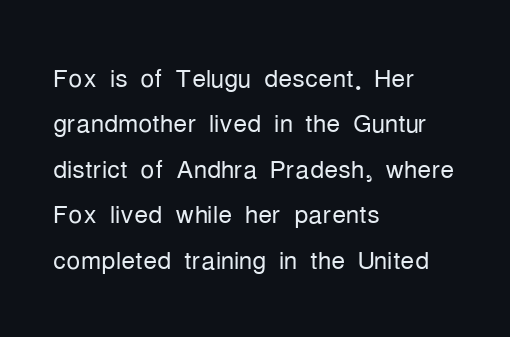
Q: Is the text bold? A: No.
Q: Is the text italic (slanted)? A: No, it is upright.
Q: Is the typeface a serif or a sans-serif typeface? A: Sans-serif.
Q: Is the text underlined? A: No.
Q: How is the paragraph aligned? A: Left-aligned.
Q: Is the spacing between letters normal or unusually wide? A: Normal.
Q: Is the spacing between lines tight, normal or loose? A: Normal.
Q: Width (condensed, normal, or wide)? A: Condensed.
Q: Stroke contrast? A: Low.
Q: x-height? A: Medium.
Q: Monospaced? A: No.
